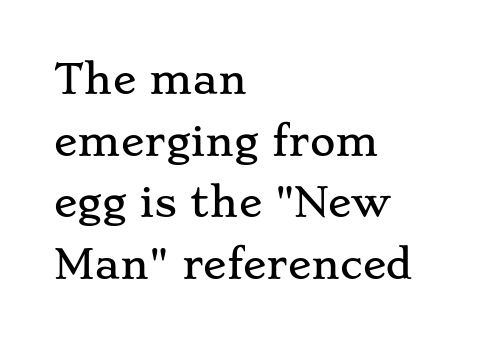
Q: Is the text italic (slanted)? A: No, it is upright.
Q: Is the typeface a serif or a sans-serif typeface? A: Serif.
Q: Is the text underlined? A: No.
Q: How is the paragraph aligned? A: Left-aligned.
Q: Is the spacing between letters normal or unusually wide? A: Normal.
Q: Is the spacing between lines tight, normal or loose? A: Normal.
Q: Width (condensed, normal, or wide)? A: Wide.
Q: Stroke contrast? A: Low.
Q: x-height? A: Small.
Q: Monospaced? A: No.
